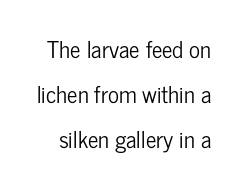
{"italic": "no", "underline": "no", "line_spacing": "loose", "line_spacing_ratio": 1.95, "letter_spacing": "normal", "letter_spacing_em": 0.0, "glyph_px": 23}
